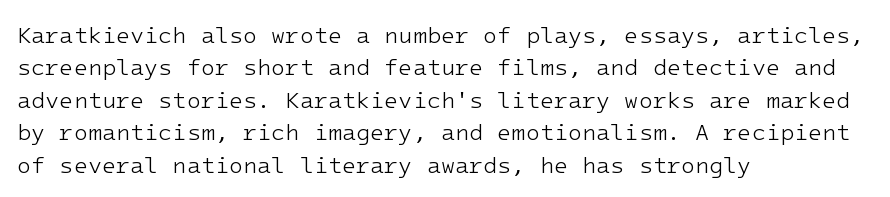
The image shows 23 px text type, upright; set left-aligned, normal line spacing (1.41x), normal letter spacing, not underlined.
